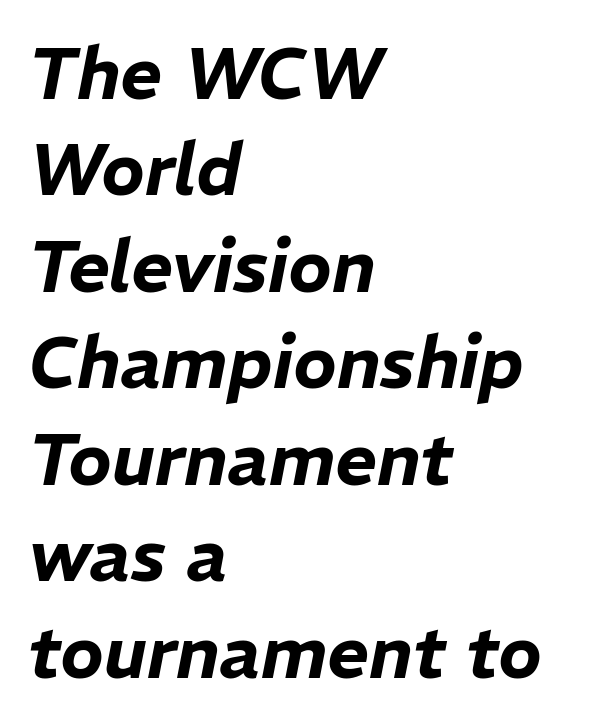
Q: Is the text italic (slanted)? A: Yes, it leans right by about 11 degrees.
Q: Is the text underlined? A: No.
Q: How is the paragraph aligned? A: Left-aligned.
Q: Is the spacing between letters normal or unusually wide? A: Normal.
Q: Is the spacing between lines tight, normal or loose? A: Normal.
Q: Width (condensed, normal, or wide)? A: Normal.
Q: Stroke contrast? A: Low.
Q: x-height? A: Medium.
Q: Monospaced? A: No.
